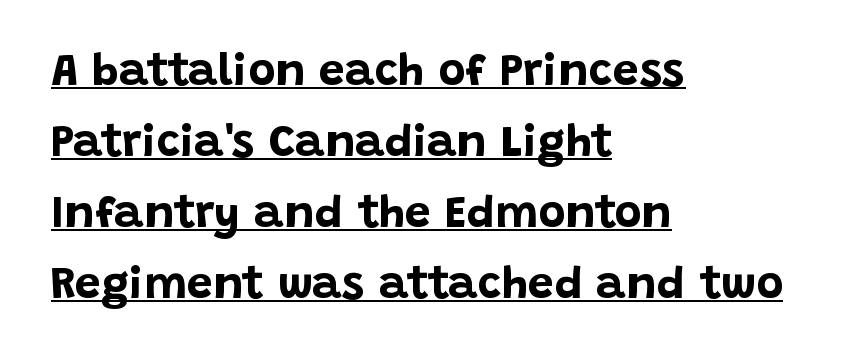
Compared with a centered layout, this one pins lines to the left instead. Nope, not italic — everything's standing straight. Do the characters align in a grid? No, the font is proportional. Strong, thick strokes mark this as bold type. Quick note: underline on. Honestly, the row spacing looks completely unremarkable.
